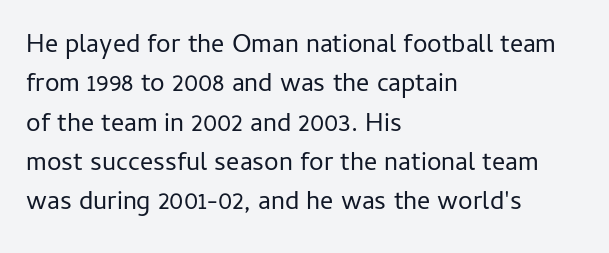
Q: Is the text bold? A: No.
Q: Is the text italic (slanted)? A: No, it is upright.
Q: Is the text underlined? A: No.
Q: How is the paragraph aligned? A: Left-aligned.
Q: Is the spacing between letters normal or unusually wide? A: Normal.
Q: Is the spacing between lines tight, normal or loose? A: Normal.
